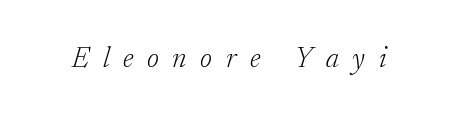
Q: Is the text bold? A: No.
Q: Is the text italic (slanted)? A: Yes, it leans right by about 17 degrees.
Q: Is the typeface a serif or a sans-serif typeface? A: Serif.
Q: Is the text underlined? A: No.
Q: Is the spacing between letters normal or unusually wide? A: Unusually wide.
Q: Width (condensed, normal, or wide)? A: Normal.
Q: Stroke contrast? A: Low.
Q: x-height? A: Small.
Q: Monospaced? A: No.
